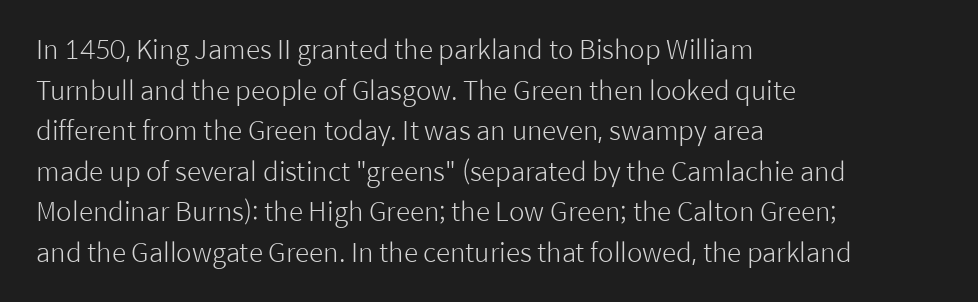
{"italic": "no", "bold": "no", "underline": "no", "align": "left", "line_spacing": "normal", "line_spacing_ratio": 1.56, "letter_spacing": "normal", "letter_spacing_em": 0.0, "glyph_px": 26}
